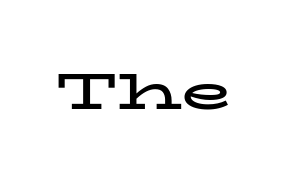
The image shows 52 px bold, wide serif type, upright; set normal letter spacing, not underlined; low stroke contrast and a medium x-height.
